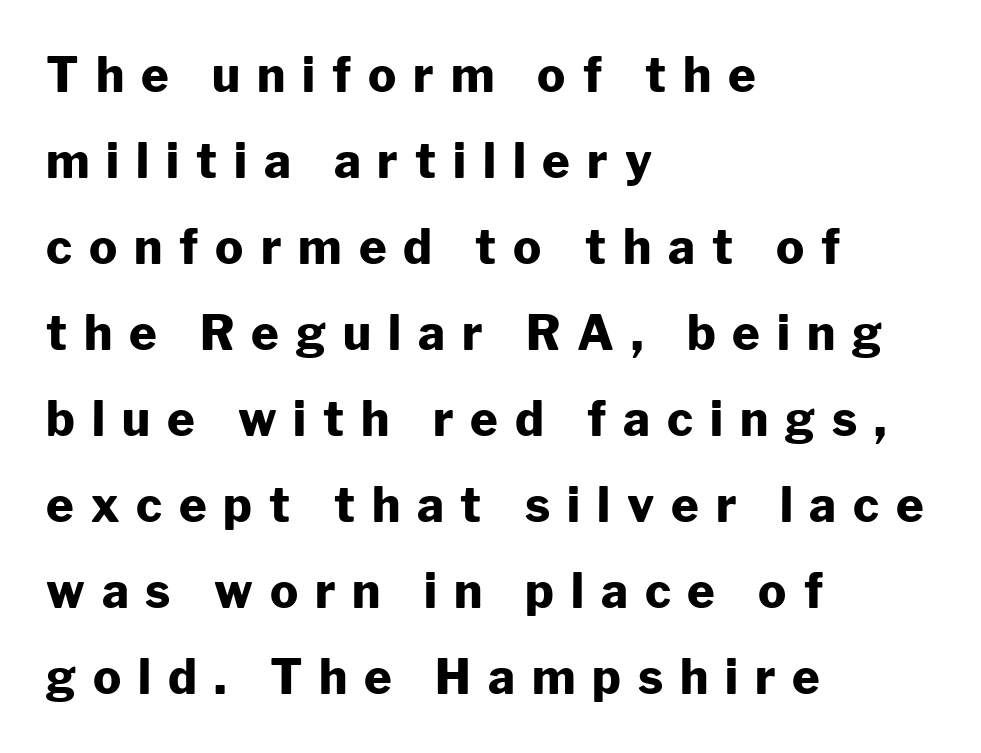
Q: Is the text bold? A: Yes.
Q: Is the text italic (slanted)? A: No, it is upright.
Q: Is the typeface a serif or a sans-serif typeface? A: Sans-serif.
Q: Is the text underlined? A: No.
Q: How is the paragraph aligned? A: Left-aligned.
Q: Is the spacing between letters normal or unusually wide? A: Unusually wide.
Q: Width (condensed, normal, or wide)? A: Normal.
Q: Stroke contrast? A: Low.
Q: x-height? A: Medium.
Q: Monospaced? A: No.
